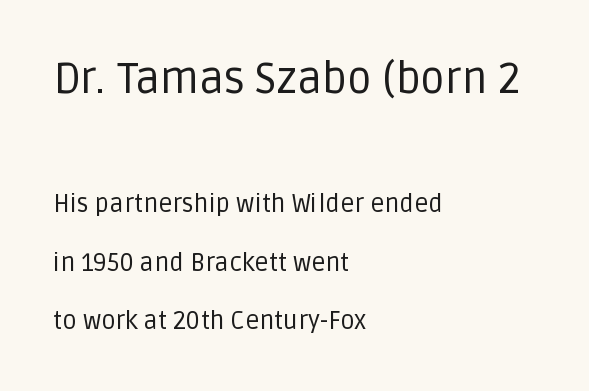
This sample trades compactness for vertical openness between lines. No heavy texture on the line: the type isn't bold. Has an underline been added? It has not. The rendering keeps characters at their native spacing. Notice how the passage keeps a crisp vertical edge on the left only.
